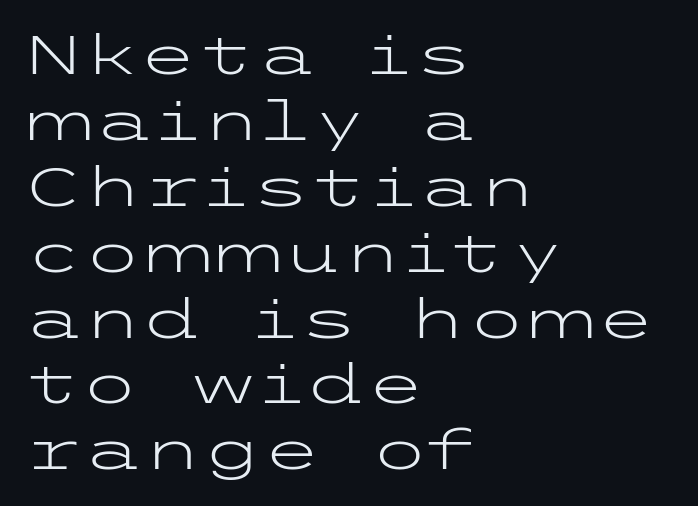
Posture: vertical. The foot of each line stays bare and open. Does the type have serifs? No, each stem ends abruptly. Look at the tracking — it's just the regular setting, nothing added. Weight: not bold — regular or lighter. Does the copy run flush right? No — it runs flush left.
